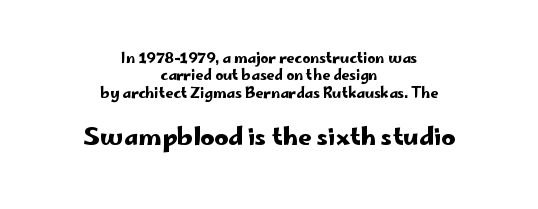
{"italic": "no", "underline": "no", "align": "center", "line_spacing_ratio": 1.24, "letter_spacing": "normal", "letter_spacing_em": 0.0, "larger_block": "second", "size_ratio": 1.71, "glyph_px": 24}
